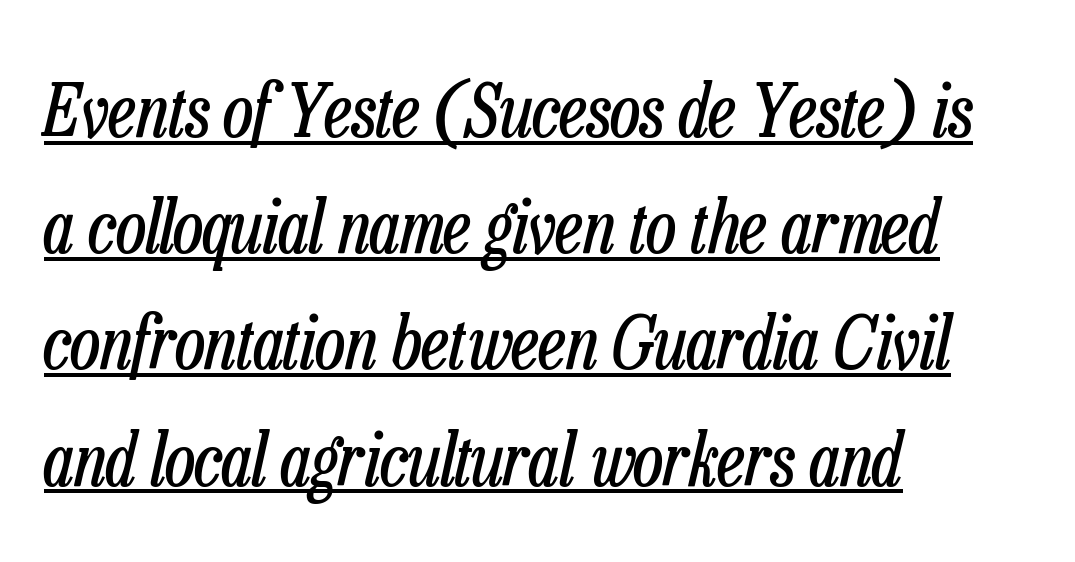
Q: Is the text bold? A: No.
Q: Is the text italic (slanted)? A: Yes, it leans right by about 13 degrees.
Q: Is the text underlined? A: Yes.
Q: How is the paragraph aligned? A: Left-aligned.
Q: Is the spacing between letters normal or unusually wide? A: Normal.
Q: Is the spacing between lines tight, normal or loose? A: Normal.
Q: Width (condensed, normal, or wide)? A: Condensed.
Q: Stroke contrast? A: Low.
Q: x-height? A: Medium.
Q: Monospaced? A: No.
